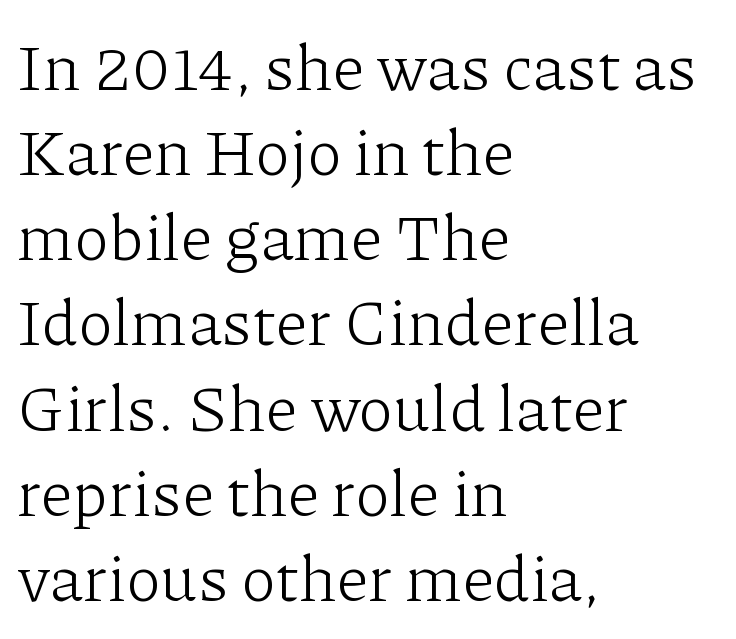
How would I describe the line gaps? Plain and ordinary. Note the varied advance widths — an 'i' is clearly narrower than an 'm'. The specimen omits any rule beneath the text block's lines. The weight tops out at a normal text grade.
